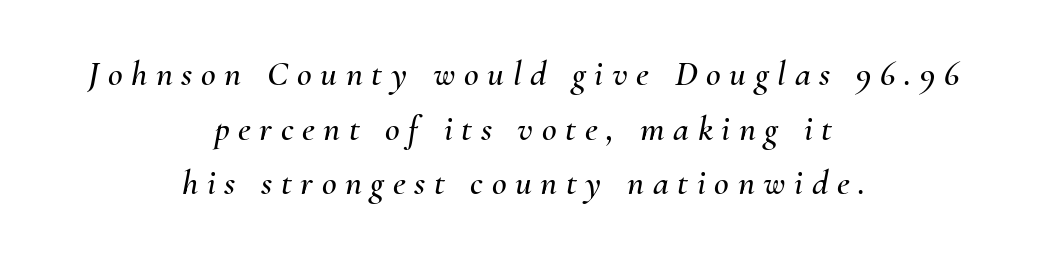
The image shows 36 px text type, italic (leaning right); set centered, normal line spacing (1.52x), unusually wide letter spacing (+0.24 em), not underlined; medium stroke contrast and a small x-height.
